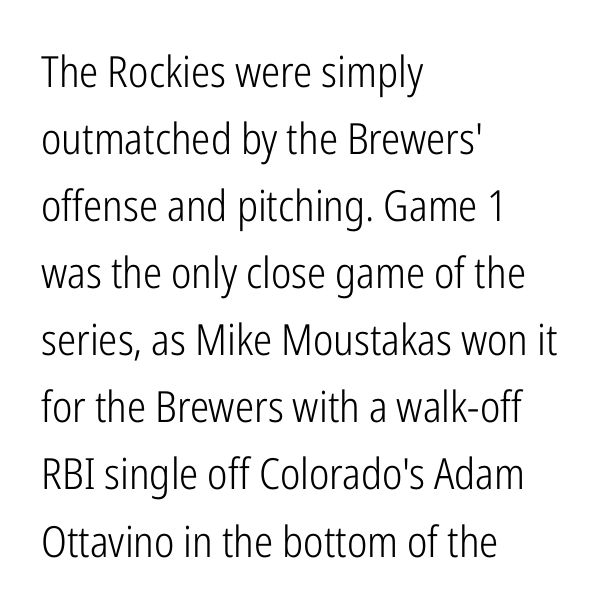
Characters remain perfectly vertical along every line. On a weight scale, this lands at 450 or below. Descenders hang freely into open space. Visually the block forms a straight wall on the left and a jagged coastline on the right.
